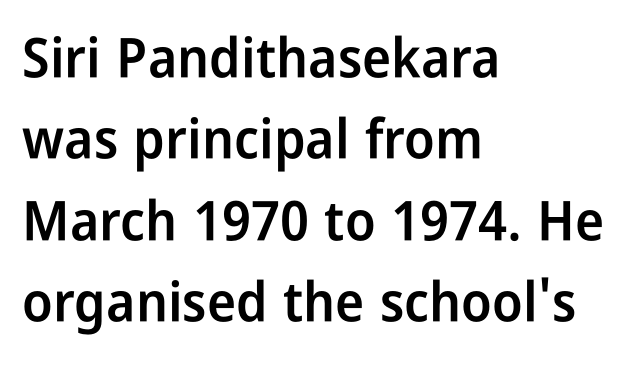
{"serif": "no", "italic": "no", "bold": "semi", "weight": "semibold", "width": "condensed", "stroke_contrast": "low", "x_height": "medium", "monospaced": "no", "underline": "no", "align": "left", "line_spacing": "normal", "line_spacing_ratio": 1.48, "letter_spacing": "normal", "letter_spacing_em": 0.0, "glyph_px": 55}
